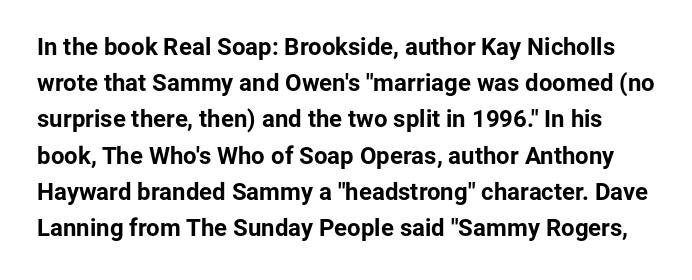
Q: Is the text bold? A: Yes.
Q: Is the text italic (slanted)? A: No, it is upright.
Q: Is the text underlined? A: No.
Q: Is the spacing between letters normal or unusually wide? A: Normal.
Q: Is the spacing between lines tight, normal or loose? A: Normal.
